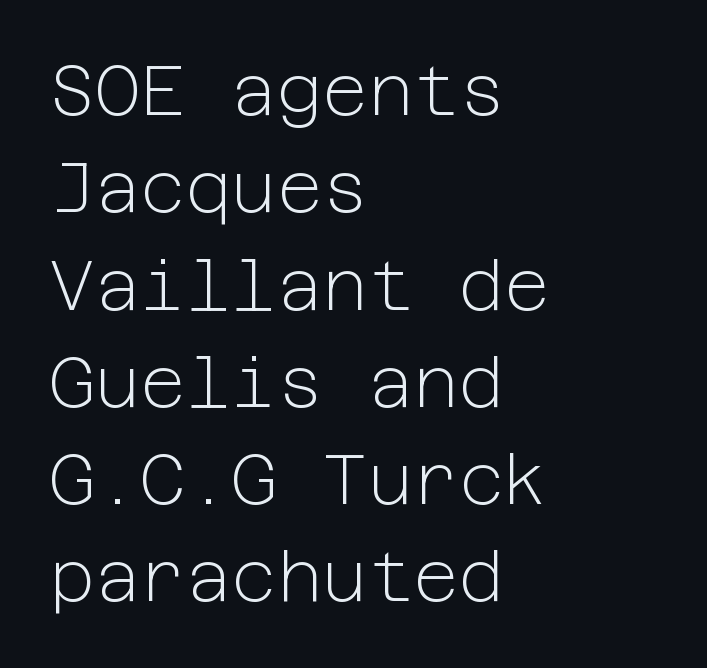
Q: Is the text bold? A: No.
Q: Is the text italic (slanted)? A: No, it is upright.
Q: Is the typeface a serif or a sans-serif typeface? A: Sans-serif.
Q: Is the text underlined? A: No.
Q: How is the paragraph aligned? A: Left-aligned.
Q: Is the spacing between letters normal or unusually wide? A: Normal.
Q: Is the spacing between lines tight, normal or loose? A: Normal.
Q: Width (condensed, normal, or wide)? A: Normal.
Q: Stroke contrast? A: Low.
Q: x-height? A: Medium.
